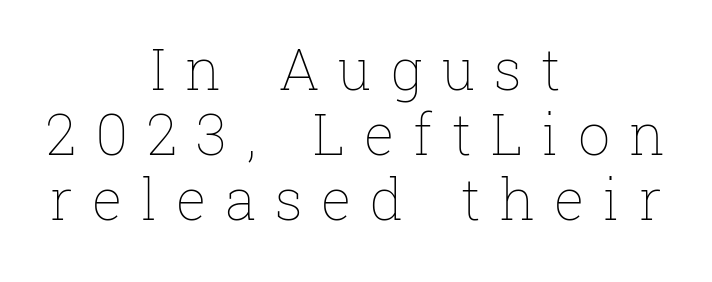
The weight tops out at a normal text grade. Vertical strokes here are truly vertical. Words appear elongated and porous because spacing is wide. The passage is arranged like a title page — every line centered. Varying glyph widths throughout — classic text-font behaviour.
